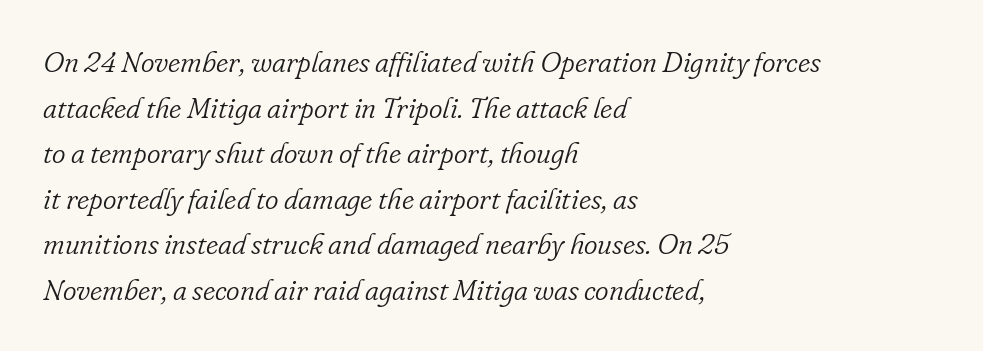
{"serif": "yes", "italic": "yes", "lean": "right", "slant_degrees": 16, "bold": "no", "weight": "light", "width": "normal", "stroke_contrast": "low", "x_height": "small", "monospaced": "no", "underline": "no", "align": "left", "line_spacing": "normal", "line_spacing_ratio": 1.57, "letter_spacing": "normal", "letter_spacing_em": 0.0, "glyph_px": 29}
